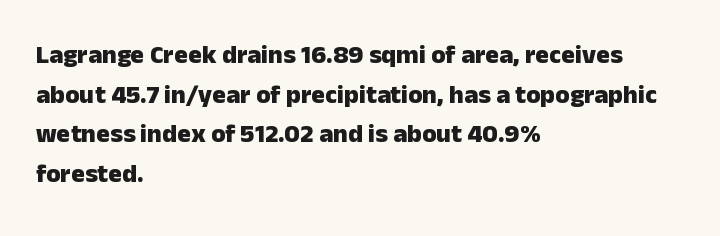
The image shows 26 px bold type, upright; set left-aligned, normal line spacing (1.52x), normal letter spacing, not underlined.
